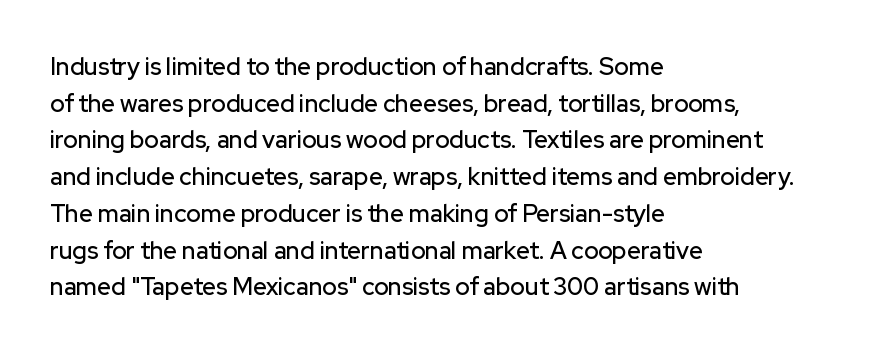
{"italic": "no", "underline": "no", "align": "left", "line_spacing": "normal", "line_spacing_ratio": 1.53, "letter_spacing": "normal", "letter_spacing_em": 0.0, "glyph_px": 24}
